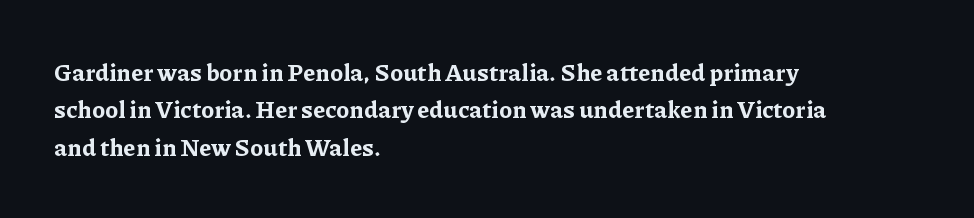
The image shows 24 px bold type, upright; set left-aligned, normal line spacing (1.56x), normal letter spacing, not underlined.
